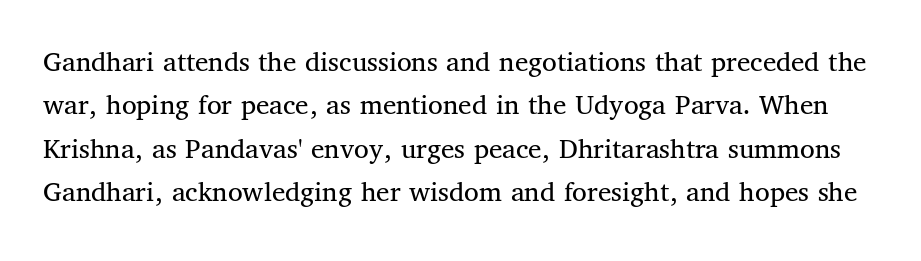
{"serif": "yes", "italic": "no", "bold": "no", "weight": "regular", "width": "normal", "stroke_contrast": "medium", "x_height": "medium", "monospaced": "no", "underline": "no", "line_spacing": "normal", "line_spacing_ratio": 1.45, "letter_spacing": "normal", "letter_spacing_em": 0.0, "glyph_px": 30}
